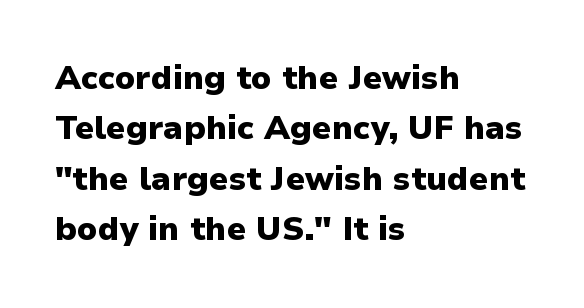
The type is set solid horizontally, with unmodified tracking. Check where the strokes stop: nothing finishes them off — pure sans. The passage shown stacks its lines at a standard gap. Descenders are the only things crossing below the line. A student would call this left alignment; a typographer would say flush left, rag right.
